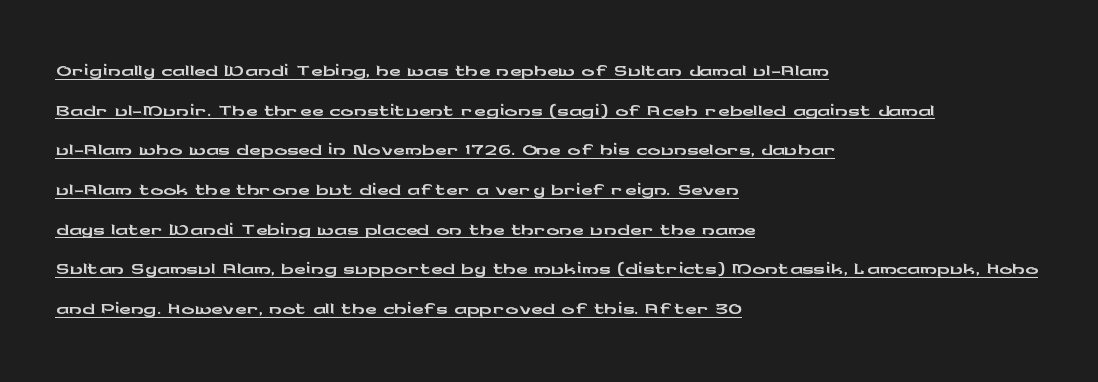
Q: Is the text italic (slanted)? A: No, it is upright.
Q: Is the typeface a serif or a sans-serif typeface? A: Sans-serif.
Q: Is the text underlined? A: Yes.
Q: How is the paragraph aligned? A: Left-aligned.
Q: Is the spacing between letters normal or unusually wide? A: Normal.
Q: Width (condensed, normal, or wide)? A: Wide.
Q: Stroke contrast? A: Low.
Q: x-height? A: Medium.
Q: Monospaced? A: No.
